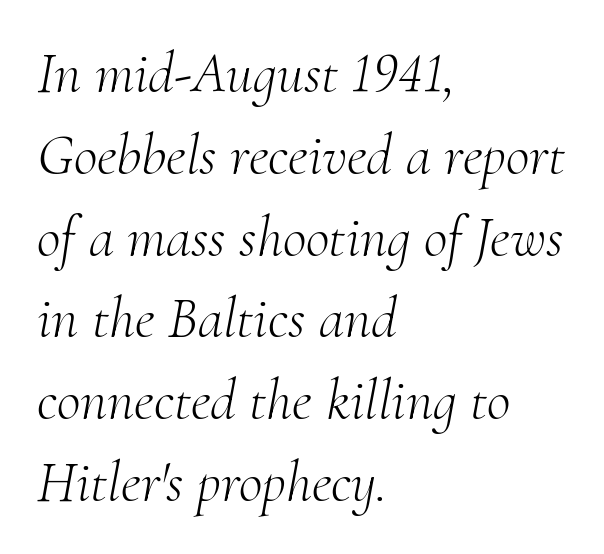
{"serif": "yes", "italic": "yes", "lean": "right", "slant_degrees": 10, "bold": "no", "weight": "light", "width": "normal", "stroke_contrast": "medium", "x_height": "small", "monospaced": "no", "underline": "no", "align": "left", "line_spacing": "normal", "line_spacing_ratio": 1.41, "letter_spacing": "normal", "letter_spacing_em": 0.0, "glyph_px": 58}
